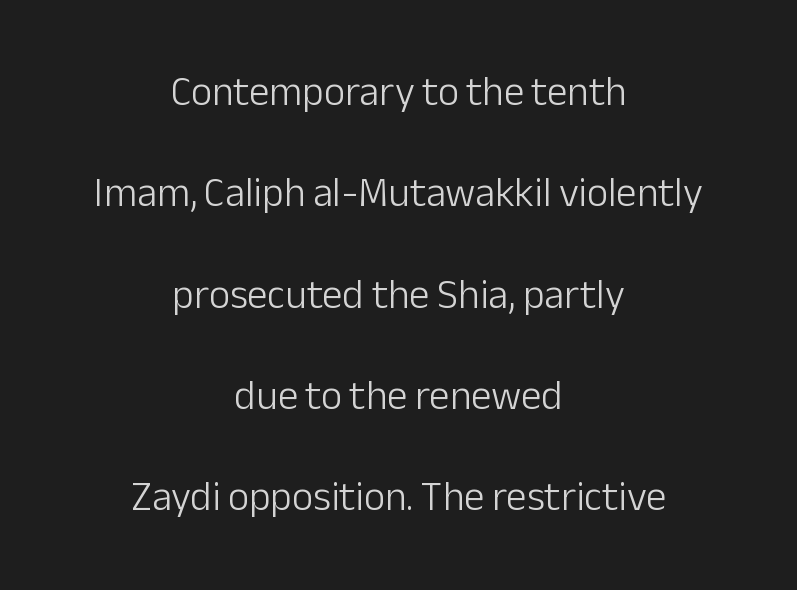
Q: Is the text bold? A: No.
Q: Is the text italic (slanted)? A: No, it is upright.
Q: Is the typeface a serif or a sans-serif typeface? A: Sans-serif.
Q: Is the text underlined? A: No.
Q: How is the paragraph aligned? A: Centered.
Q: Is the spacing between letters normal or unusually wide? A: Normal.
Q: Is the spacing between lines tight, normal or loose? A: Loose.
Q: Width (condensed, normal, or wide)? A: Normal.
Q: Stroke contrast? A: Low.
Q: x-height? A: Medium.
Q: Monospaced? A: No.
